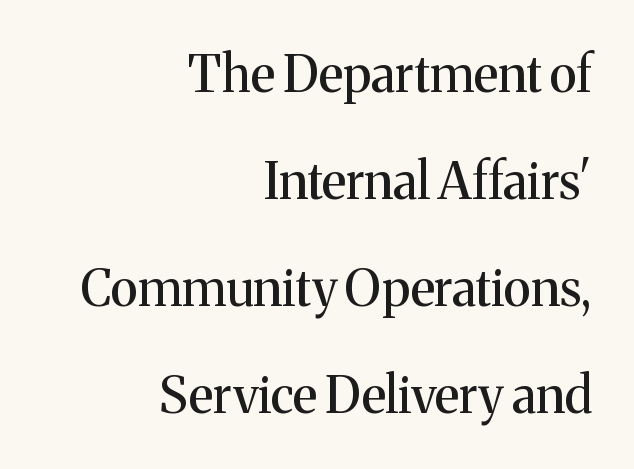
Notice how the passage keeps a crisp vertical edge on the right only. The passage shown has conventional tracking throughout. This sample uses an upright cut, with every glyph sitting square on the baseline. A typesetter would label this face a serif. Character widths vary here, with narrow letters taking less room than wide ones.
